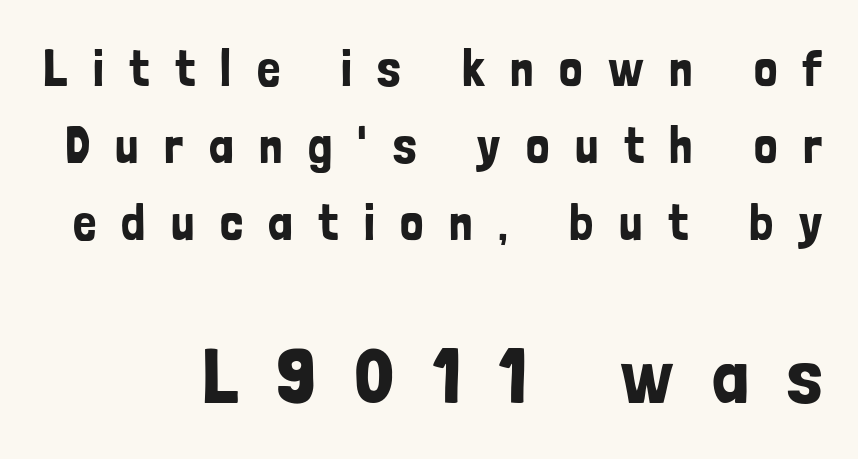
Q: Is the text italic (slanted)? A: No, it is upright.
Q: Is the typeface a serif or a sans-serif typeface? A: Sans-serif.
Q: Is the text underlined? A: No.
Q: Is the spacing between letters normal or unusually wide? A: Unusually wide.
Q: Is the spacing between lines tight, normal or loose? A: Normal.
Q: Which block of text is set in a larger size, the first (top) or the second (bottom)? A: The second (bottom) one.
Q: Width (condensed, normal, or wide)? A: Condensed.
Q: Stroke contrast? A: Low.
Q: x-height? A: Medium.
Q: Monospaced? A: No.
